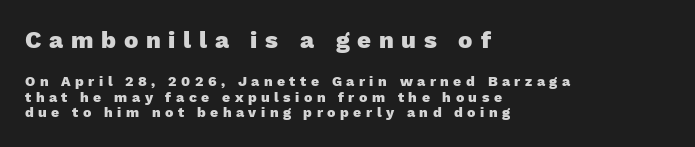
Q: Is the text bold? A: Yes.
Q: Is the text italic (slanted)? A: No, it is upright.
Q: Is the text underlined? A: No.
Q: How is the paragraph aligned? A: Left-aligned.
Q: Is the spacing between letters normal or unusually wide? A: Unusually wide.
Q: Is the spacing between lines tight, normal or loose? A: Tight.
Q: Which block of text is set in a larger size, the first (top) or the second (bottom)? A: The first (top) one.
